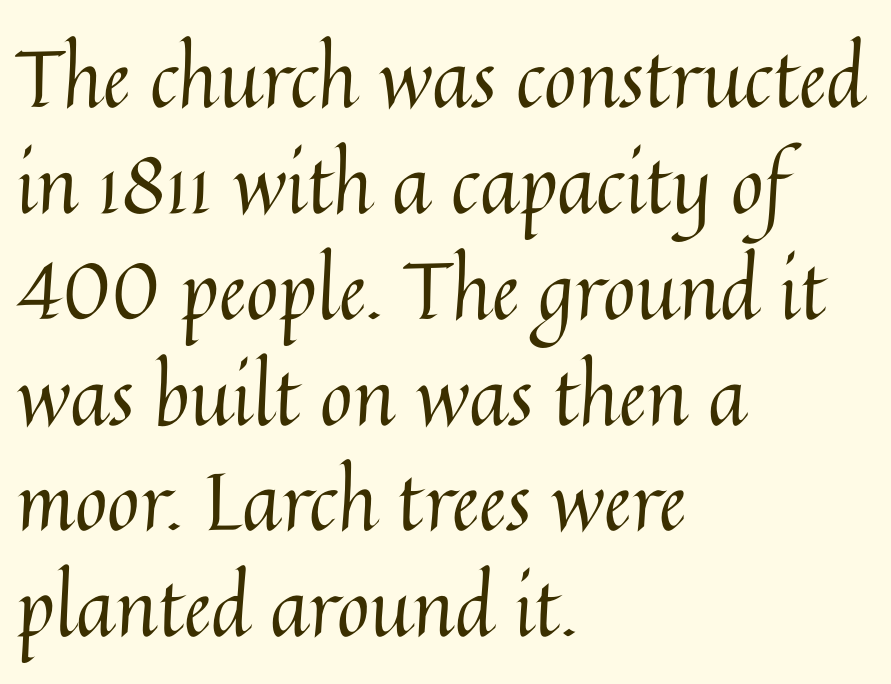
Q: Is the text bold? A: No.
Q: Is the text underlined? A: No.
Q: How is the paragraph aligned? A: Left-aligned.
Q: Is the spacing between letters normal or unusually wide? A: Normal.
Q: Is the spacing between lines tight, normal or loose? A: Normal.
Q: Width (condensed, normal, or wide)? A: Normal.
Q: Stroke contrast? A: Medium.
Q: x-height? A: Medium.
Q: Monospaced? A: No.
